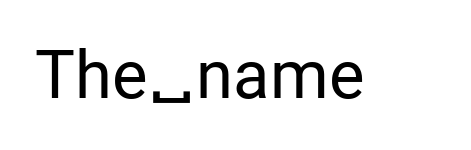
In terms of letterform style, serifs are entirely absent. You could call the tracking neutral — neither tight nor loose. The face looks like a standard text weight, possibly lighter. This sample uses an upright cut, with every glyph sitting square on the baseline. The string is rendered with underlining switched off. Note the varied advance widths — an 'i' is clearly narrower than an 'm'.
